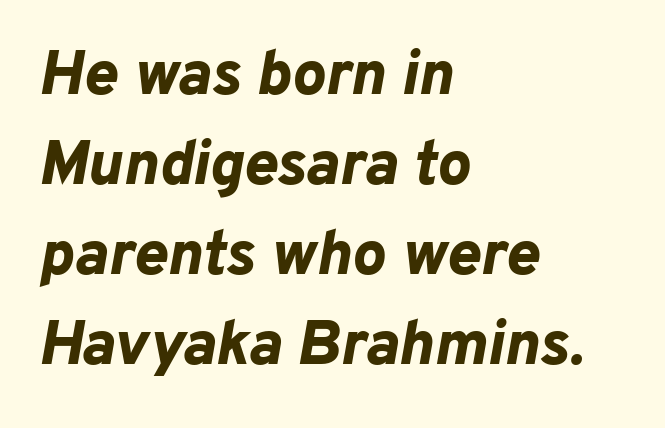
The image shows 63 px bold type, italic (leaning right); set left-aligned, normal line spacing (1.43x), normal letter spacing, not underlined; low stroke contrast and a medium x-height.
